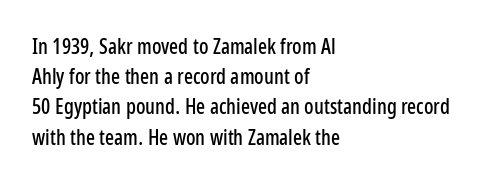
The lines sit at an ordinary, default distance from one another. In terms of posture, this sample is upright. What stands out about the letter spacing? Nothing — it is the standard amount. Leftover space on each line is placed entirely after the last word. Check the space under the baseline: it is left empty.
